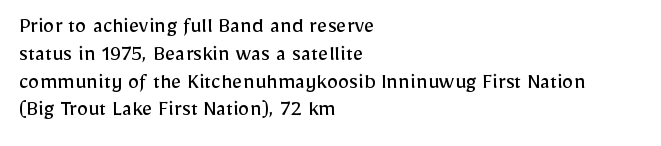
Italic: no, the glyphs are upright roman. Typeset ragged right — the left edge is the straight one. The gaps between neighbouring characters are ordinary and unremarkable. No letter is thick-stroked: the sample isn't bold. Lines of text with bare space underneath.
